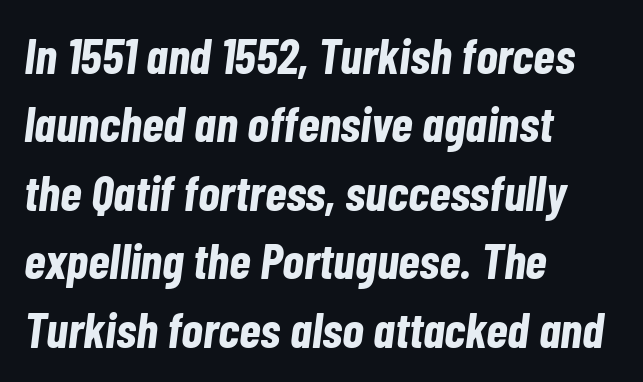
The image shows 50 px bold, condensed type, italic (leaning right); set left-aligned, normal line spacing (1.37x), normal letter spacing, not underlined; low stroke contrast and a medium x-height.
